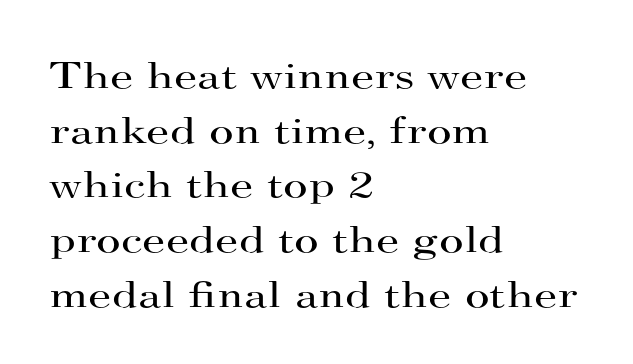
Q: Is the text bold? A: No.
Q: Is the text italic (slanted)? A: No, it is upright.
Q: Is the typeface a serif or a sans-serif typeface? A: Serif.
Q: Is the text underlined? A: No.
Q: How is the paragraph aligned? A: Left-aligned.
Q: Is the spacing between letters normal or unusually wide? A: Normal.
Q: Is the spacing between lines tight, normal or loose? A: Normal.
Q: Width (condensed, normal, or wide)? A: Wide.
Q: Stroke contrast? A: High.
Q: x-height? A: Small.
Q: Monospaced? A: No.
